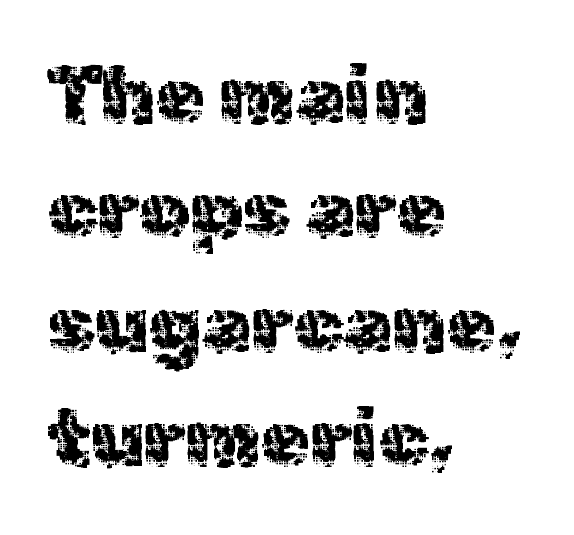
The image shows 80 px regular-weight sans-serif type, upright; set left-aligned, normal line spacing (1.43x), normal letter spacing, not underlined; a medium x-height.
